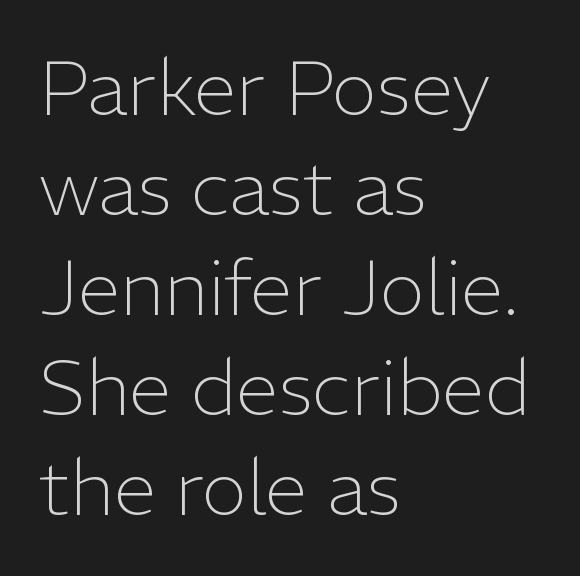
In terms of leading, this rendering sits right in the middle. Students, note that the glyphs here touch the page at normal intervals. Posture: straight, roman, zero tilt. Clear beneath every line of the passage. Here the designer chose a conventional face with non-uniform glyph widths. The characters are drawn with everyday or finer stroke widths.
